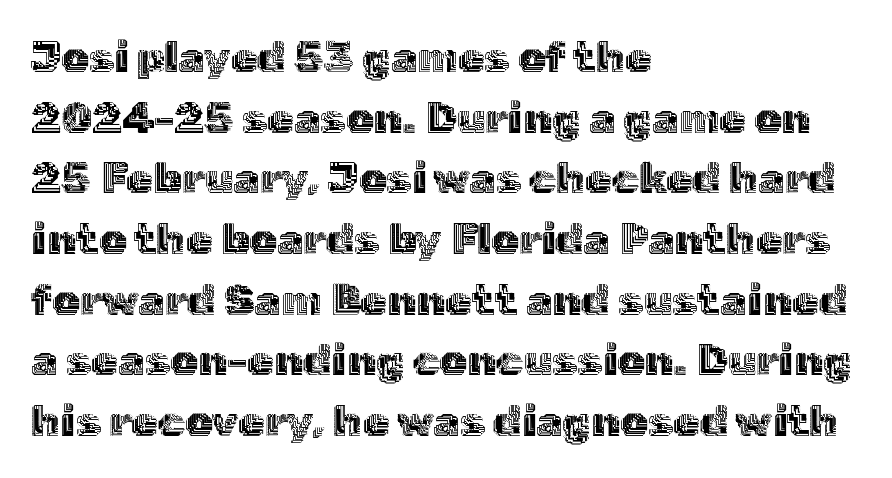
The image shows 43 px text type, upright; set left-aligned, normal line spacing (1.41x), normal letter spacing, not underlined; a medium x-height.
